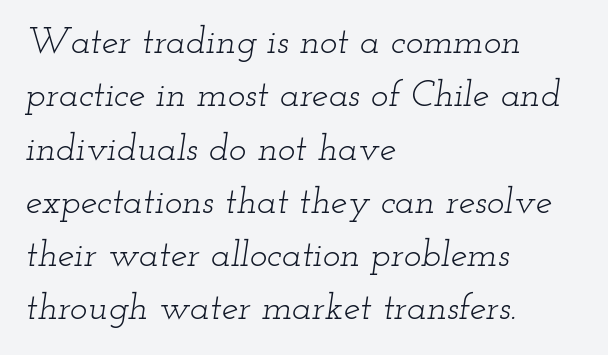
The area under the type is left untouched. The paragraph shown leans on its left margin. The type is set solid horizontally, with unmodified tracking. In terms of letterform style, serifs are clearly present. Successive baselines arrive at the customary interval. Is this a fixed-width face? No — the glyphs have proportional, varying widths.
